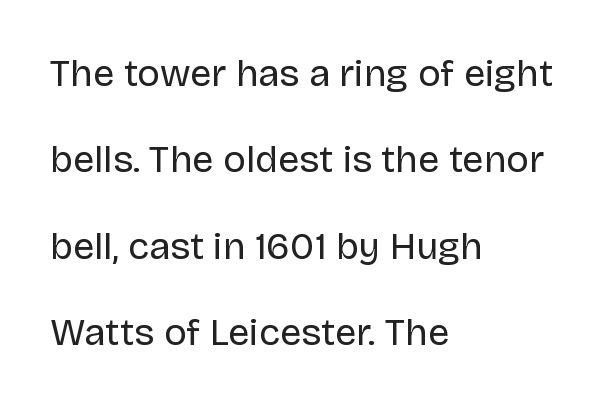
Q: Is the text bold? A: No.
Q: Is the text italic (slanted)? A: No, it is upright.
Q: Is the typeface a serif or a sans-serif typeface? A: Sans-serif.
Q: Is the text underlined? A: No.
Q: How is the paragraph aligned? A: Left-aligned.
Q: Is the spacing between letters normal or unusually wide? A: Normal.
Q: Is the spacing between lines tight, normal or loose? A: Loose.
Q: Width (condensed, normal, or wide)? A: Normal.
Q: Stroke contrast? A: Low.
Q: x-height? A: Large.
Q: Monospaced? A: No.
